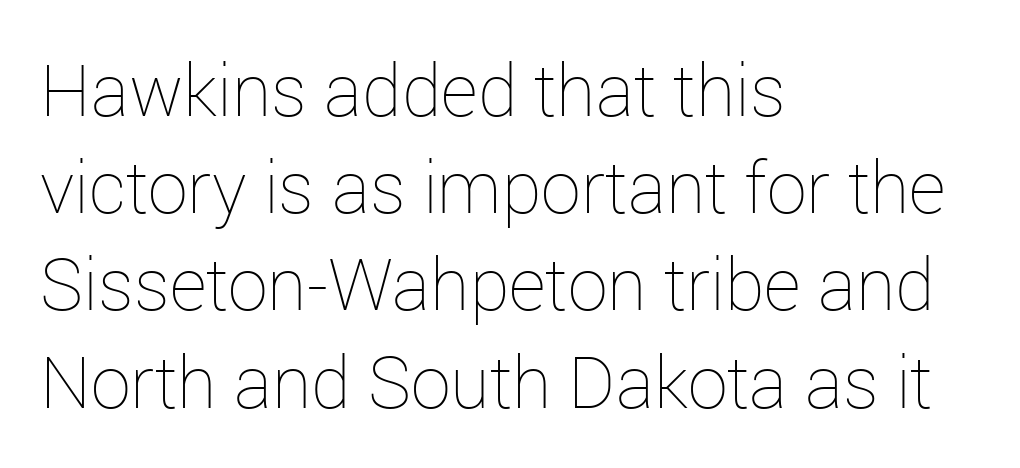
Students, observe: this is what conventionally led text looks like. In terms of letterspacing, this is plain default setting. This sample is left-justified, so line endings fall wherever the words run out. Heaviness? Minimal to ordinary, like unemphasized prose. You could not count columns in this text — the font is proportionally spaced.
